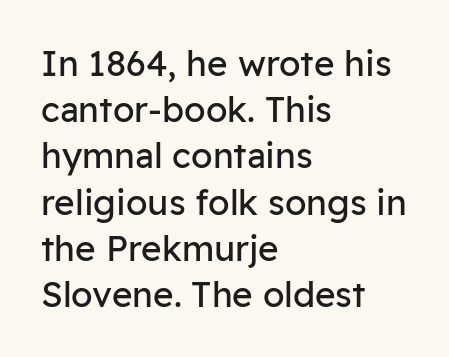
Q: Is the text bold? A: No.
Q: Is the text italic (slanted)? A: No, it is upright.
Q: Is the typeface a serif or a sans-serif typeface? A: Sans-serif.
Q: Is the text underlined? A: No.
Q: How is the paragraph aligned? A: Left-aligned.
Q: Is the spacing between letters normal or unusually wide? A: Normal.
Q: Is the spacing between lines tight, normal or loose? A: Normal.
Q: Width (condensed, normal, or wide)? A: Normal.
Q: Stroke contrast? A: Low.
Q: x-height? A: Medium.
Q: Monospaced? A: No.
